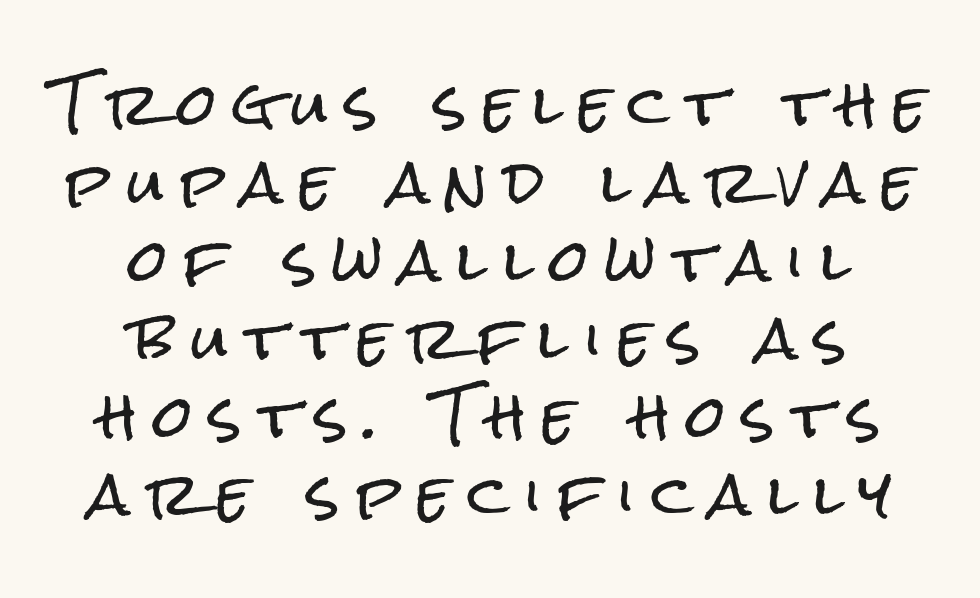
{"serif": "no", "italic": "no", "width": "condensed", "stroke_contrast": "low", "x_height": "medium", "monospaced": "no", "underline": "no", "align": "center", "line_spacing": "normal", "line_spacing_ratio": 1.37, "letter_spacing": "wide", "letter_spacing_em": 0.29, "glyph_px": 57}
